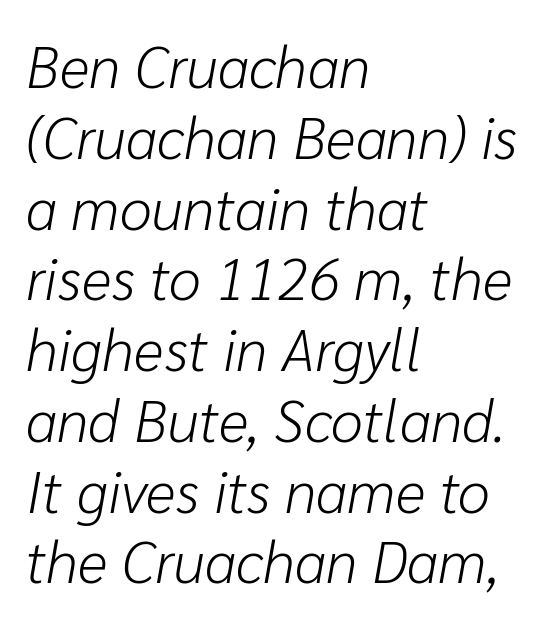
Q: Is the text bold? A: No.
Q: Is the text italic (slanted)? A: Yes, it leans right by about 10 degrees.
Q: Is the text underlined? A: No.
Q: How is the paragraph aligned? A: Left-aligned.
Q: Is the spacing between letters normal or unusually wide? A: Normal.
Q: Width (condensed, normal, or wide)? A: Normal.
Q: Stroke contrast? A: Low.
Q: x-height? A: Medium.
Q: Monospaced? A: No.
